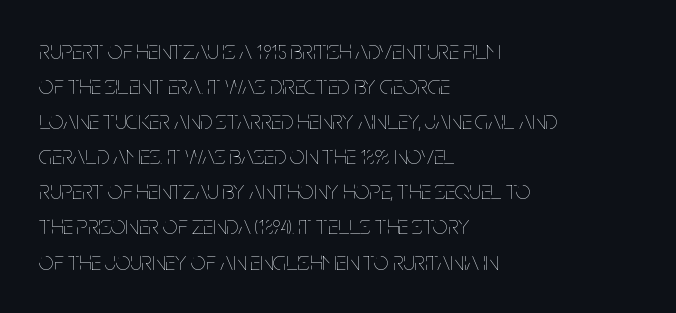
How are the letters spaced? Ordinarily, with no added tracking. Has an underline been added? It has not. Honestly, the row spacing looks completely unremarkable. The font is comparable to plain body text, perhaps lighter. Visually the block forms a straight wall on the left and a jagged coastline on the right.
